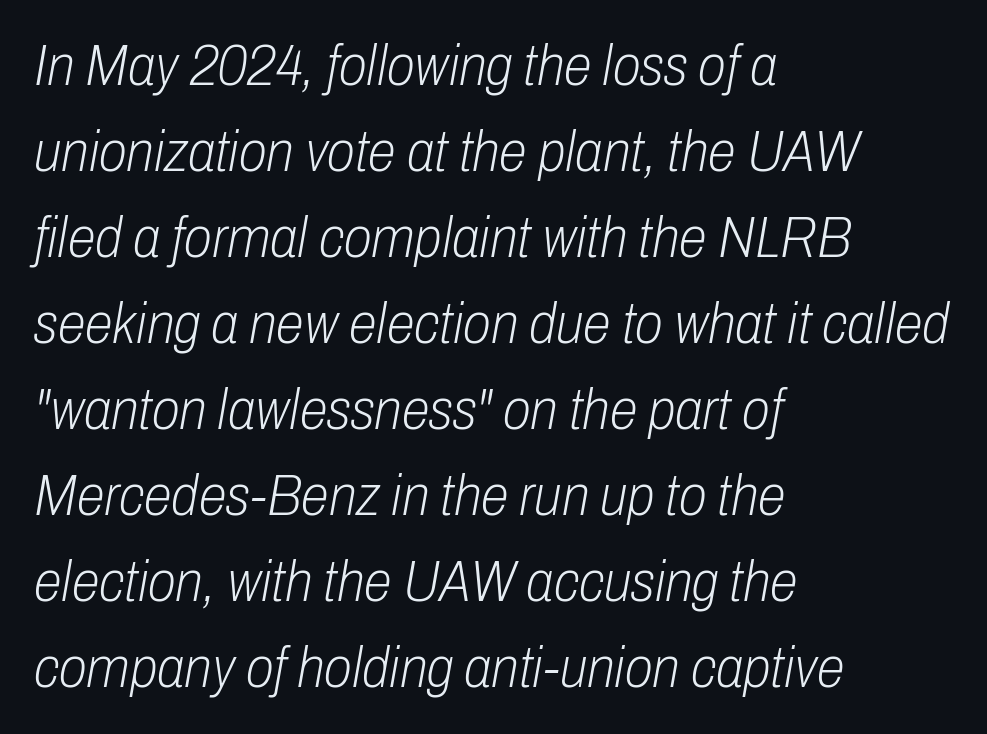
{"italic": "yes", "lean": "right", "slant_degrees": 10, "bold": "no", "weight": "light", "width": "condensed", "stroke_contrast": "low", "x_height": "medium", "monospaced": "no", "underline": "no", "align": "left", "line_spacing": "normal", "line_spacing_ratio": 1.51, "letter_spacing": "normal", "letter_spacing_em": 0.0, "glyph_px": 57}
